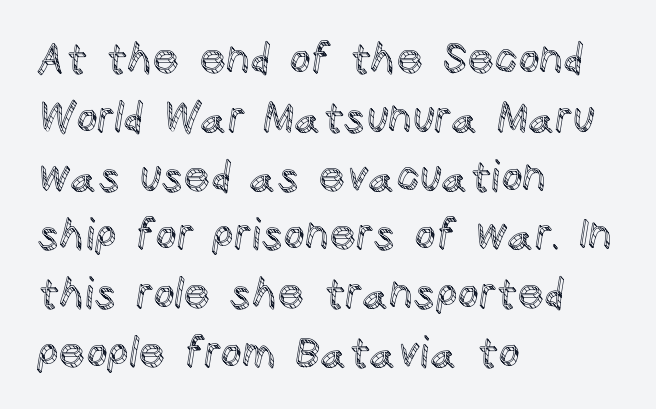
In terms of letterspacing, this is plain default setting. Varying glyph widths throughout — classic text-font behaviour. Vertically, the passage feels balanced, rows spaced as you'd expect.
